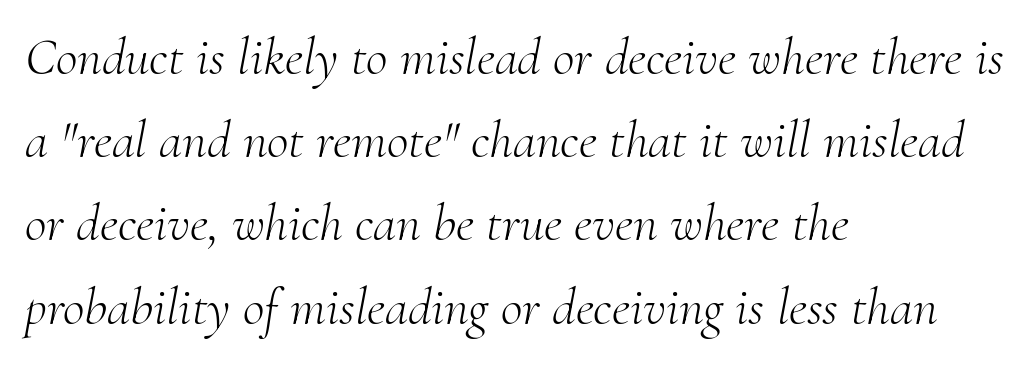
The image shows 53 px light serif type, italic (leaning right); set left-aligned, normal line spacing (1.57x), normal letter spacing, not underlined; medium stroke contrast and a small x-height.
